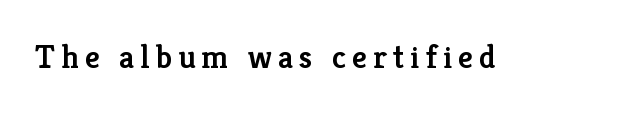
Words float on clear page, feet unadorned. Nope, not italic — everything's standing straight. You could not count columns in this text — the font is proportionally spaced. The type family on display is of the serif kind. These lines carry some extra weight — a demibold, not a full bold.
